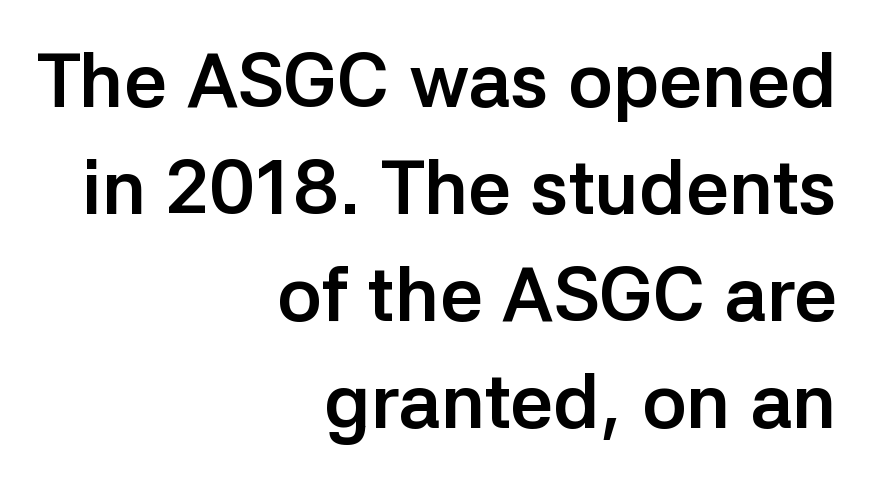
Q: Is the text bold? A: Yes.
Q: Is the text italic (slanted)? A: No, it is upright.
Q: Is the typeface a serif or a sans-serif typeface? A: Sans-serif.
Q: Is the text underlined? A: No.
Q: How is the paragraph aligned? A: Right-aligned.
Q: Is the spacing between letters normal or unusually wide? A: Normal.
Q: Is the spacing between lines tight, normal or loose? A: Normal.
Q: Width (condensed, normal, or wide)? A: Normal.
Q: Stroke contrast? A: Low.
Q: x-height? A: Medium.
Q: Monospaced? A: No.
